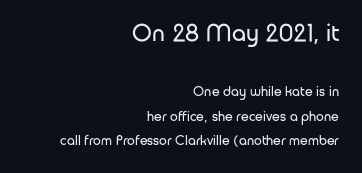
Q: Is the text bold? A: No.
Q: Is the text italic (slanted)? A: No, it is upright.
Q: Is the text underlined? A: No.
Q: How is the paragraph aligned? A: Right-aligned.
Q: Is the spacing between letters normal or unusually wide? A: Normal.
Q: Which block of text is set in a larger size, the first (top) or the second (bottom)? A: The first (top) one.
